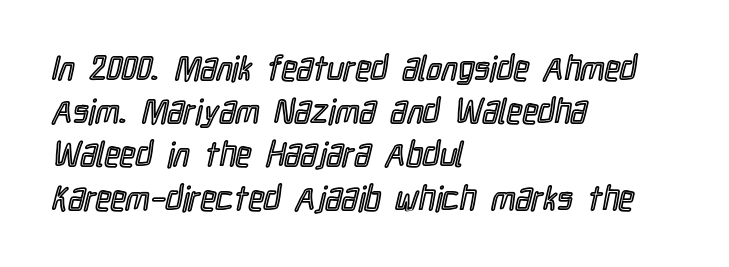
This sample keeps an unexceptional amount of space between lines. Note the varied advance widths — an 'i' is clearly narrower than an 'm'. Compared with typical body copy, the letter spacing here is the same. The lines in this sample share a left origin and differ only in where they stop.
